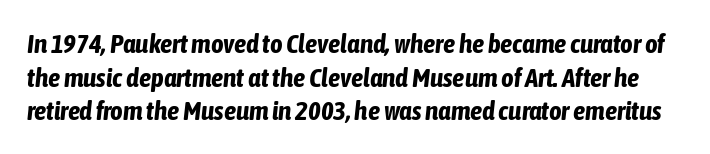
Q: Is the text bold? A: Yes.
Q: Is the text italic (slanted)? A: Yes, it leans right by about 6 degrees.
Q: Is the text underlined? A: No.
Q: Is the spacing between letters normal or unusually wide? A: Normal.
Q: Is the spacing between lines tight, normal or loose? A: Normal.
